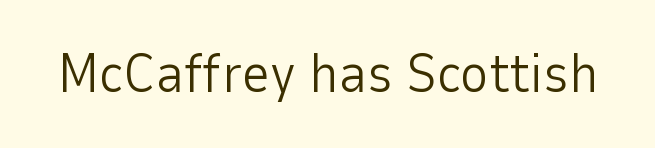
Think of a printed novel: that variable character pitch is what you see here. The typesetting does not lean heavy: it is not bold. A sans-serif font was chosen for this passage. Rendered with straight, roman letterforms. Caption: standard tracking, unaltered.
